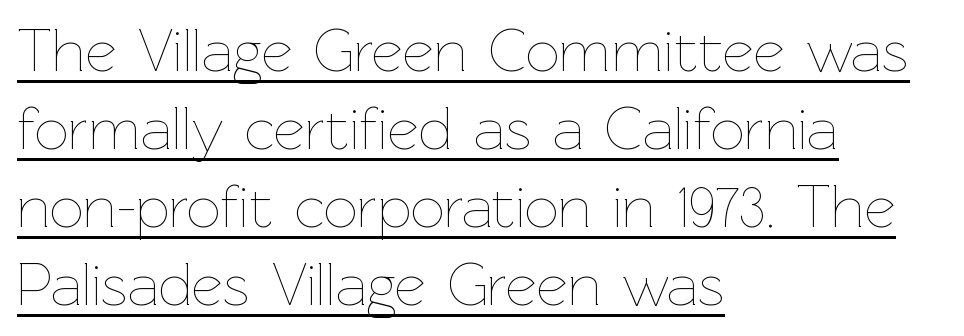
{"italic": "no", "bold": "no", "weight": "thin", "width": "normal", "stroke_contrast": "low", "x_height": "medium", "monospaced": "no", "underline": "yes", "align": "left", "line_spacing": "normal", "line_spacing_ratio": 1.3, "letter_spacing": "normal", "letter_spacing_em": 0.0, "glyph_px": 60}
